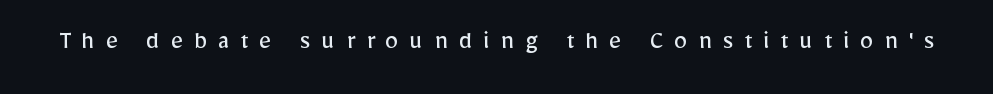
Q: Is the text bold? A: No.
Q: Is the text italic (slanted)? A: No, it is upright.
Q: Is the text underlined? A: No.
Q: Is the spacing between letters normal or unusually wide? A: Unusually wide.
